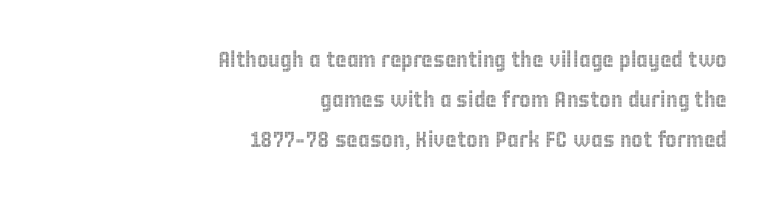
Q: Is the text italic (slanted)? A: No, it is upright.
Q: Is the text underlined? A: No.
Q: How is the paragraph aligned? A: Right-aligned.
Q: Is the spacing between letters normal or unusually wide? A: Normal.
